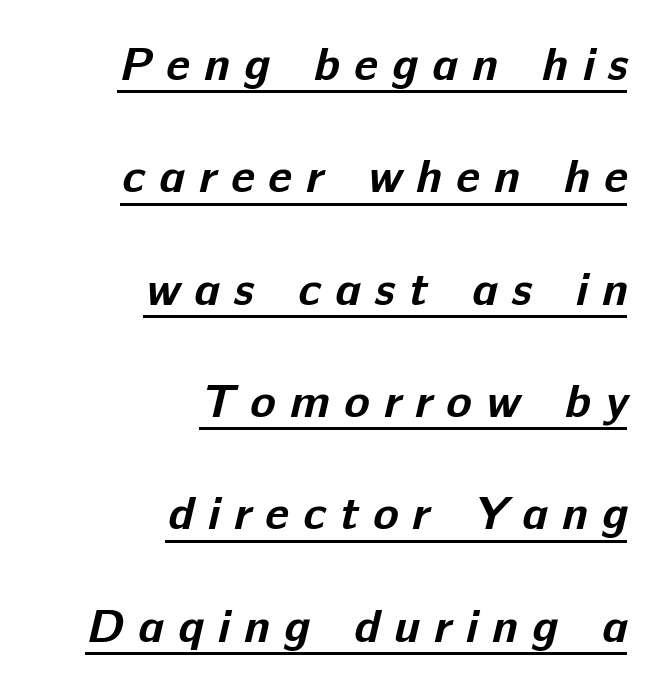
{"serif": "no", "bold": "yes", "weight": "bold", "width": "normal", "stroke_contrast": "low", "x_height": "medium", "monospaced": "no", "underline": "yes", "align": "right", "line_spacing": "loose", "line_spacing_ratio": 2.39, "letter_spacing": "wide", "letter_spacing_em": 0.3, "glyph_px": 47}
